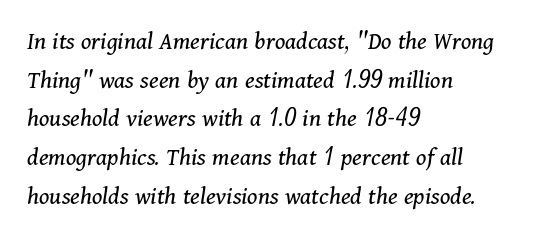
{"italic": "yes", "lean": "right", "slant_degrees": 11, "bold": "no", "underline": "no", "align": "left", "line_spacing": "normal", "line_spacing_ratio": 1.49, "letter_spacing": "normal", "letter_spacing_em": 0.0, "glyph_px": 26}
